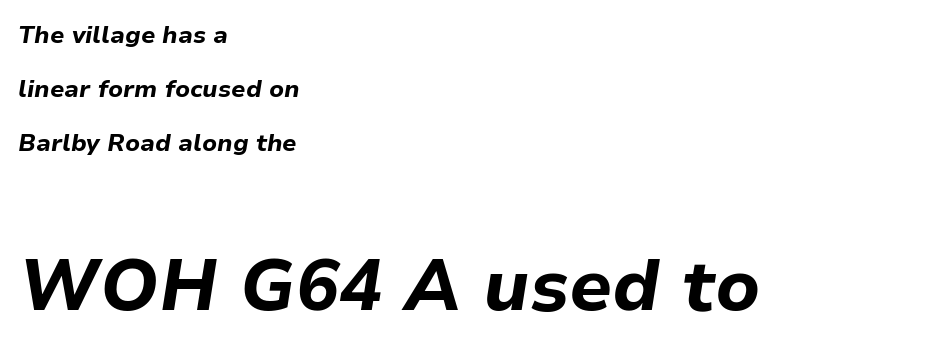
{"italic": "yes", "lean": "right", "slant_degrees": 9, "bold": "yes", "weight": "bold", "width": "normal", "stroke_contrast": "low", "x_height": "medium", "monospaced": "no", "underline": "no", "align": "left", "line_spacing": "loose", "line_spacing_ratio": 2.24, "letter_spacing": "normal", "letter_spacing_em": 0.0, "larger_block": "second", "size_ratio": 3.0, "glyph_px": 72}
